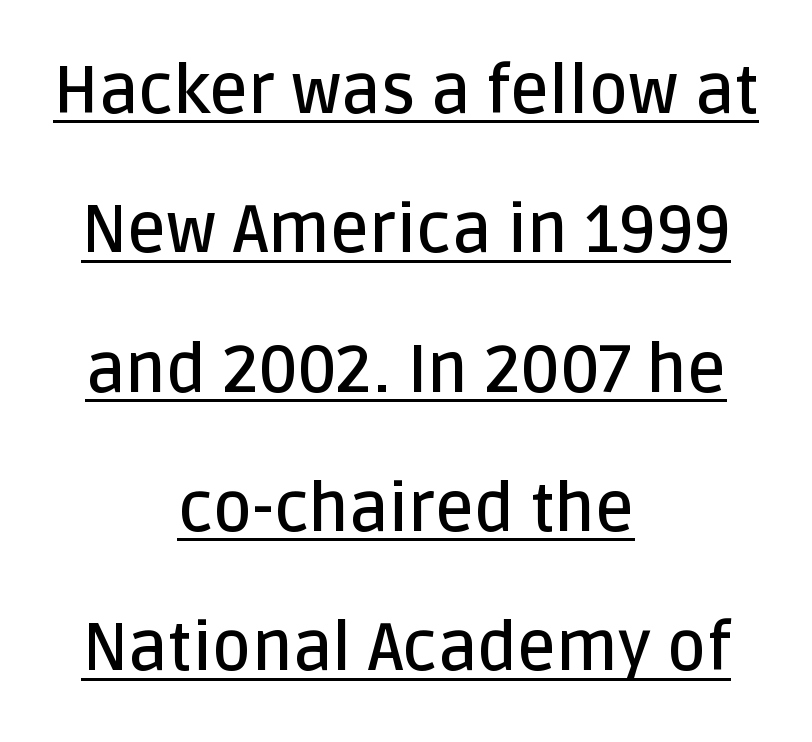
The image shows 67 px semibold sans-serif type, upright; set centered, loose line spacing (2.08x), normal letter spacing, underlined; low stroke contrast and a large x-height.
